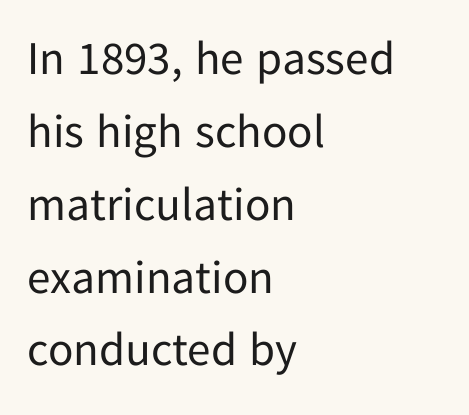
Q: Is the text bold? A: No.
Q: Is the text italic (slanted)? A: No, it is upright.
Q: Is the typeface a serif or a sans-serif typeface? A: Sans-serif.
Q: Is the text underlined? A: No.
Q: How is the paragraph aligned? A: Left-aligned.
Q: Is the spacing between letters normal or unusually wide? A: Normal.
Q: Is the spacing between lines tight, normal or loose? A: Normal.
Q: Width (condensed, normal, or wide)? A: Normal.
Q: Stroke contrast? A: Low.
Q: x-height? A: Medium.
Q: Monospaced? A: No.
